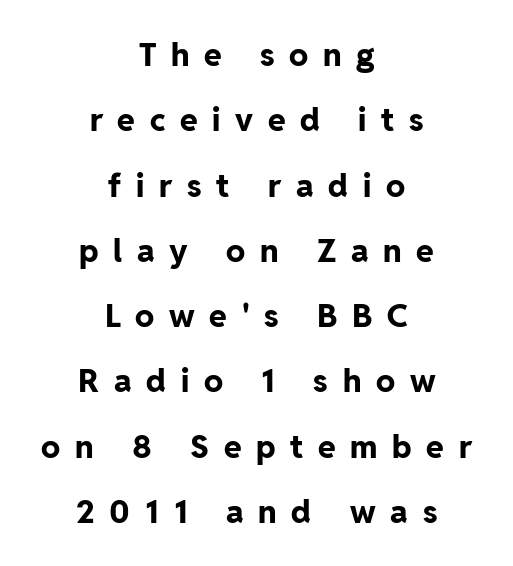
The image shows 32 px bold sans-serif type, upright; set centered, loose line spacing (2.04x), unusually wide letter spacing (+0.46 em), not underlined; low stroke contrast and a medium x-height.
